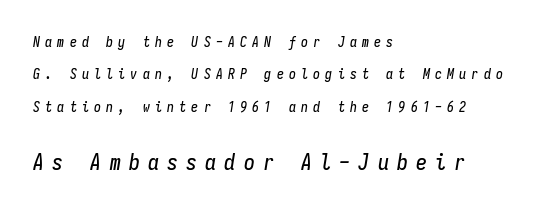
In terms of letterspacing, this is a distinctly airy, spread setting. This sample is left-justified, so line endings fall wherever the words run out. This is oblique type, the kind used for emphasis or titles. The passage shown stacks its lines with a broad gap.
